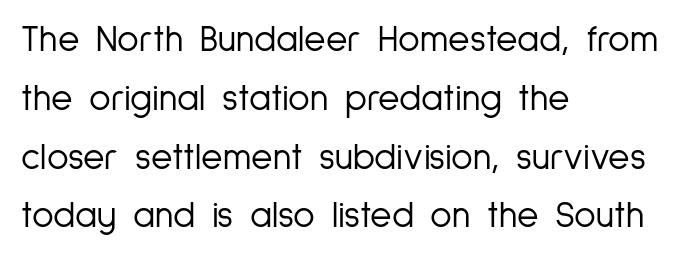
{"serif": "no", "italic": "no", "bold": "no", "weight": "light", "width": "condensed", "stroke_contrast": "low", "x_height": "medium", "monospaced": "no", "underline": "no", "align": "left", "line_spacing": "normal", "line_spacing_ratio": 1.59, "letter_spacing": "normal", "letter_spacing_em": 0.0, "glyph_px": 37}
